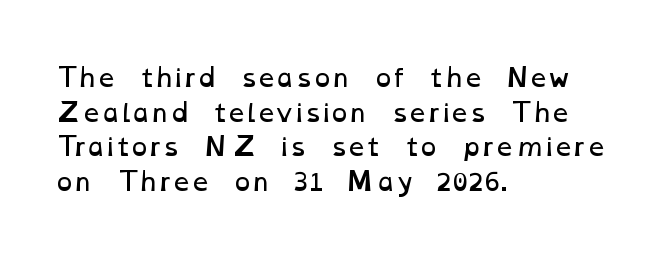
The image shows 25 px text type; set left-aligned, normal line spacing (1.39x), normal letter spacing, not underlined.
